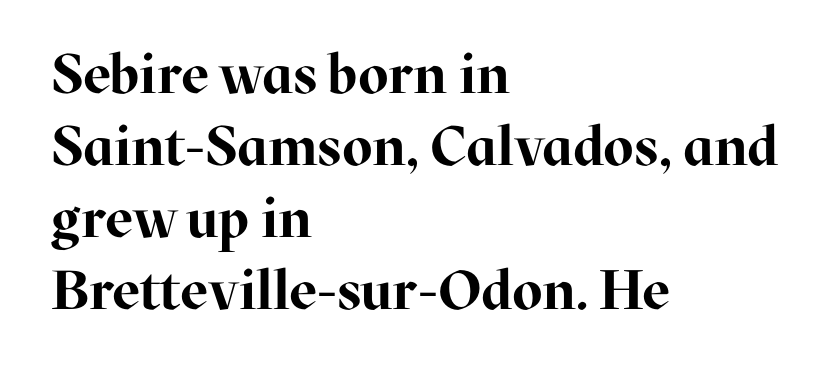
{"serif": "yes", "italic": "no", "bold": "yes", "weight": "bold", "width": "normal", "stroke_contrast": "high", "x_height": "medium", "monospaced": "no", "underline": "no", "align": "left", "line_spacing": "normal", "line_spacing_ratio": 1.31, "letter_spacing": "normal", "letter_spacing_em": 0.0, "glyph_px": 55}
